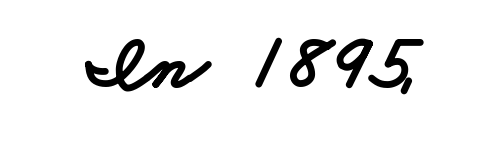
The image shows 76 px bold, wide sans-serif type; set normal letter spacing, not underlined; low stroke contrast and a small x-height.
